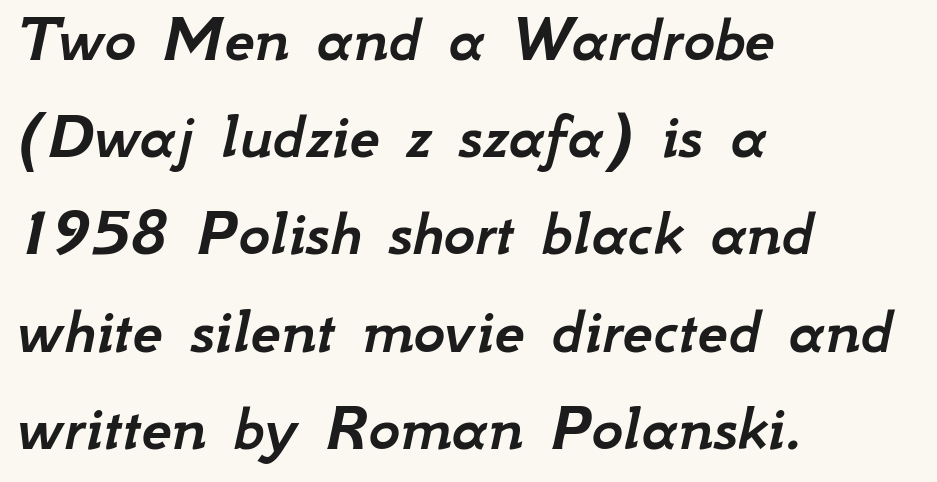
The image shows 68 px text type, italic (leaning right); set left-aligned, normal line spacing (1.43x), normal letter spacing, not underlined; low stroke contrast and a small x-height.
